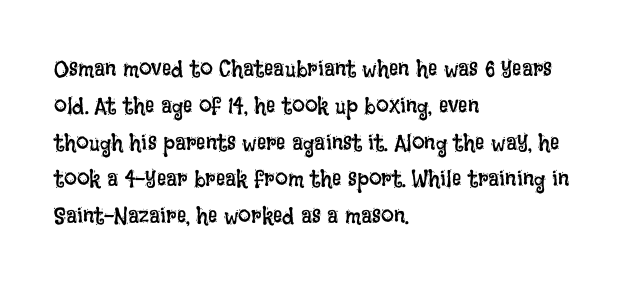
The rendering uses a moderate line-height, typical for paragraphs. The cut favours lightness, reaching ordinary text weight at its darkest. This is roman type, the default non-slanted kind. A student would call this left alignment; a typographer would say flush left, rag right. Honestly, there is no underline to notice here at all. The letterforms sit shoulder to shoulder at normal distance.
